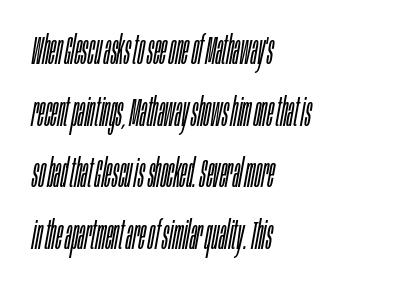
Do the characters align in a grid? No, the font is proportional. Each stroke keeps to a modest, everyday thickness or less. The glyphs are unaccompanied by any horizontal stroke below them. The font's italic variant was chosen for this text. Leading matches the norm, producing a regular column.
